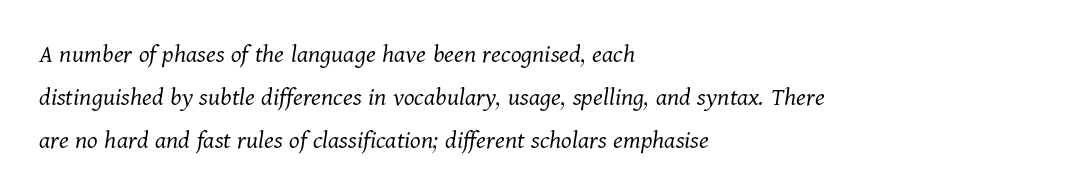
Q: Is the text bold? A: No.
Q: Is the text italic (slanted)? A: Yes, it leans right by about 11 degrees.
Q: Is the text underlined? A: No.
Q: How is the paragraph aligned? A: Left-aligned.
Q: Is the spacing between letters normal or unusually wide? A: Normal.
Q: Is the spacing between lines tight, normal or loose? A: Normal.
